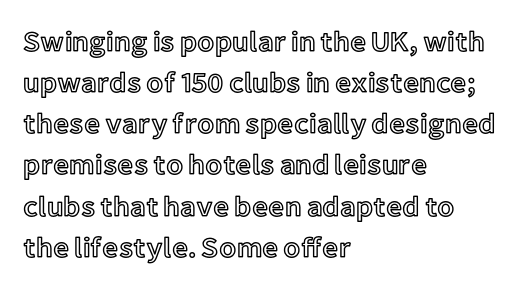
{"italic": "no", "width": "normal", "x_height": "medium", "monospaced": "no", "underline": "no", "align": "left", "line_spacing": "normal", "line_spacing_ratio": 1.47, "letter_spacing": "normal", "letter_spacing_em": 0.0, "glyph_px": 28}
